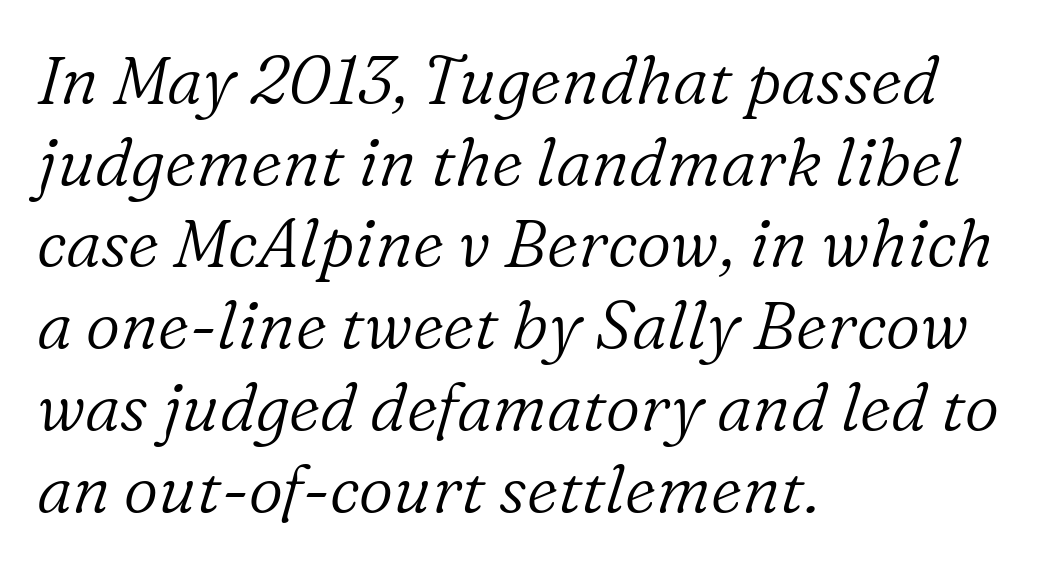
Counters stay open thanks to moderate or lighter strokes. Do the characters align in a grid? No, the font is proportional. The passage shown is not underscored anywhere. These lines stack with their left ends in a neat column. The glyphs in this specimen are seriffed.
